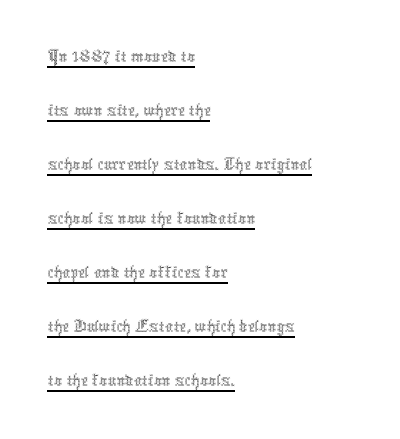
Posture: vertical. No letter is thick-stroked: the sample isn't bold. Where is the straight margin? On the left. Each letter keeps its own natural width here, so spacing adapts to shape. Descenders here cross a horizontal rule under the line. Tracking value appears to be zero — textbook default spacing.
